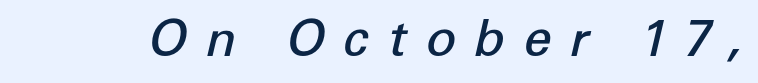
Caption: expanded tracking, letters set apart. Check the space under the baseline: it is left empty. The text carries the slant typical of an italic or oblique font. The font is running at a semibold setting, under full bold. A typesetter would call this proportional, since set widths differ per character.
